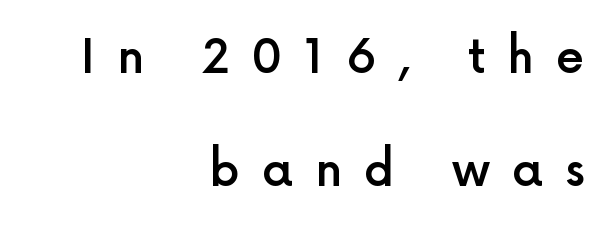
A typesetter would call this leading open, well beyond the default. If you drew a ruler down the right edge, every line would touch it. Students, note that the glyphs here are deliberately spaced far apart. Are there feet on the stems? There aren't — it's a sans. The face used here is proportionally spaced, like ordinary book or web type.
